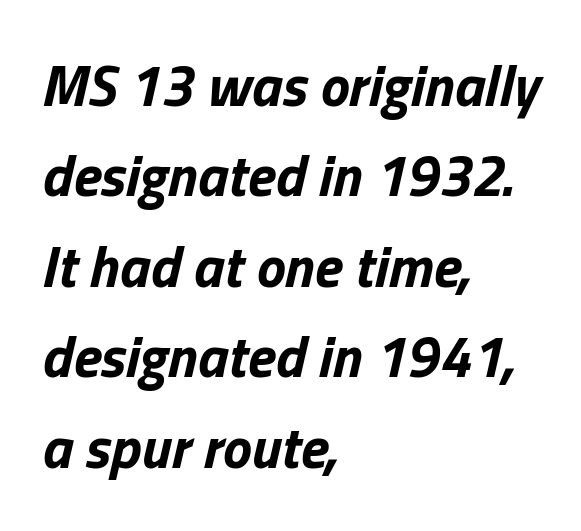
Q: Is the text bold? A: Yes.
Q: Is the text italic (slanted)? A: Yes, it leans right by about 13 degrees.
Q: Is the text underlined? A: No.
Q: How is the paragraph aligned? A: Left-aligned.
Q: Is the spacing between letters normal or unusually wide? A: Normal.
Q: Is the spacing between lines tight, normal or loose? A: Normal.
Q: Width (condensed, normal, or wide)? A: Normal.
Q: Stroke contrast? A: Low.
Q: x-height? A: Medium.
Q: Monospaced? A: No.
